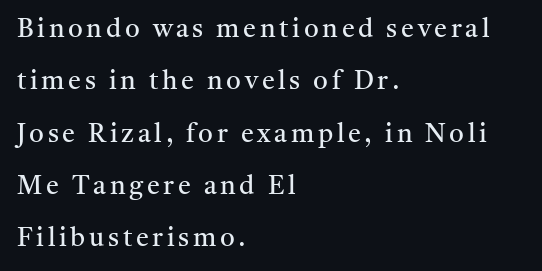
Q: Is the text bold? A: No.
Q: Is the text italic (slanted)? A: No, it is upright.
Q: Is the text underlined? A: No.
Q: How is the paragraph aligned? A: Left-aligned.
Q: Is the spacing between lines tight, normal or loose? A: Loose.
